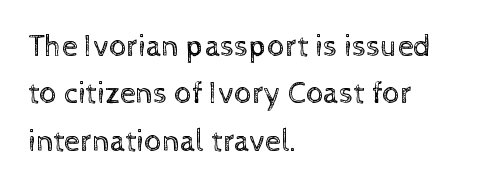
The image shows 31 px regular-weight type, upright; set left-aligned, normal line spacing (1.53x), normal letter spacing, not underlined; a medium x-height.
